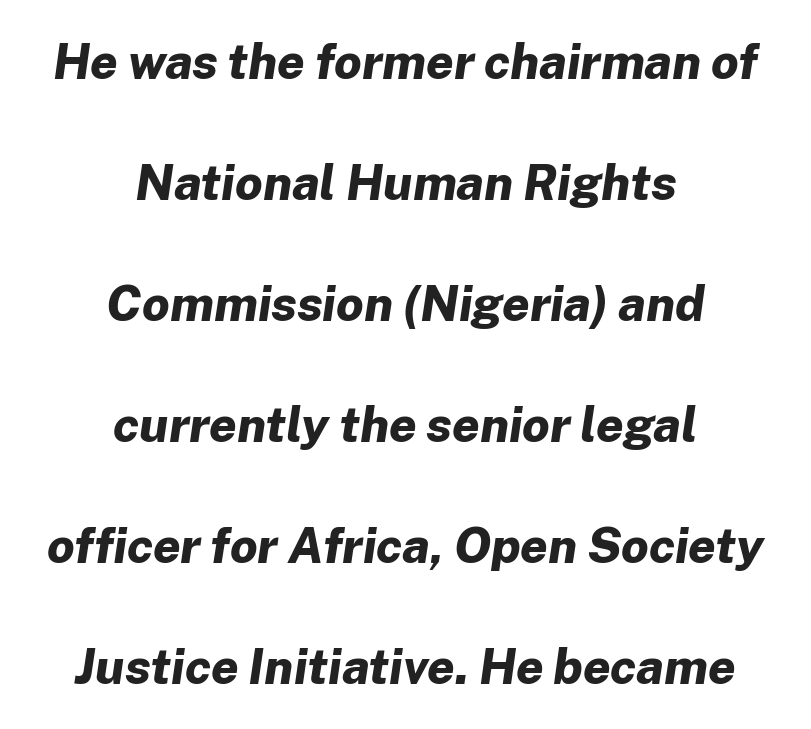
Varying glyph widths throughout — classic text-font behaviour. Notice the wide empty band between every row — that's loose leading. The text block is weighted toward neither margin, spreading evenly from the middle. Tall strokes in this sample are angled rather than plumb. These lines carry a lot of weight — the face is fully bold. The passage shown is not underscored anywhere.
